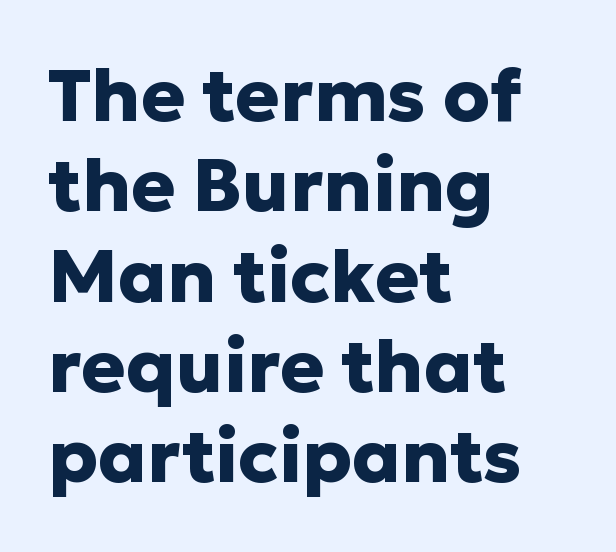
The image shows 74 px heavy sans-serif type, upright; set left-aligned, line spacing 1.22x, normal letter spacing, not underlined; low stroke contrast and a medium x-height.
